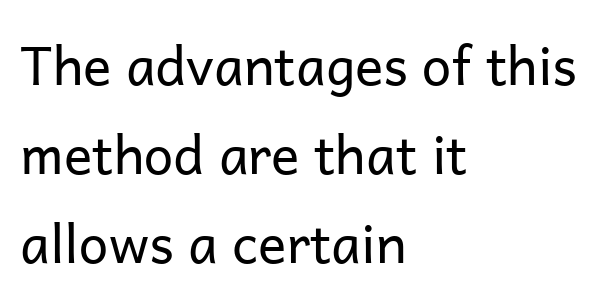
The image shows 53 px regular-weight sans-serif type, upright; set left-aligned, normal line spacing (1.68x), normal letter spacing, not underlined; low stroke contrast and a medium x-height.
